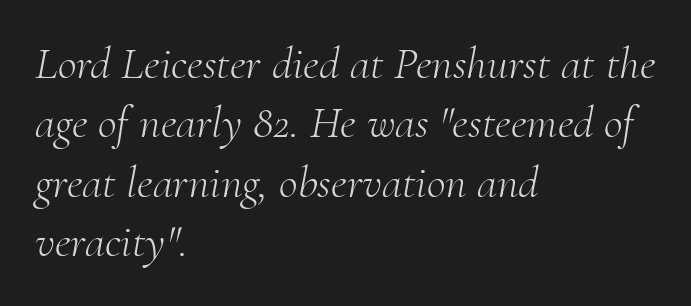
Q: Is the text bold? A: No.
Q: Is the text italic (slanted)? A: Yes, it leans right by about 10 degrees.
Q: Is the typeface a serif or a sans-serif typeface? A: Serif.
Q: Is the text underlined? A: No.
Q: How is the paragraph aligned? A: Left-aligned.
Q: Is the spacing between letters normal or unusually wide? A: Normal.
Q: Is the spacing between lines tight, normal or loose? A: Normal.
Q: Width (condensed, normal, or wide)? A: Normal.
Q: Stroke contrast? A: Medium.
Q: x-height? A: Small.
Q: Monospaced? A: No.
